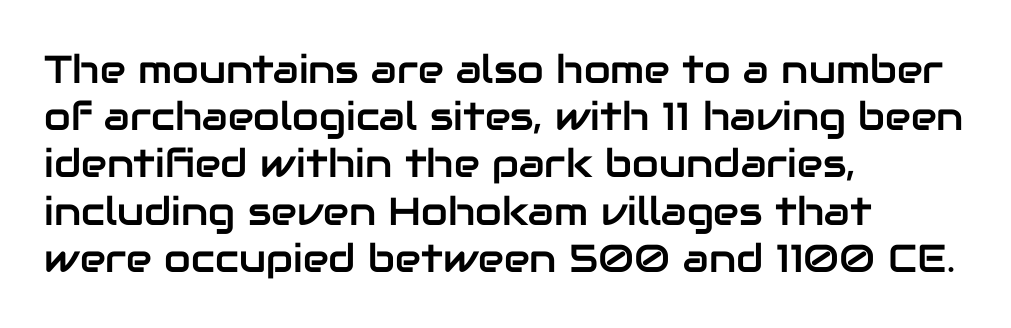
{"serif": "no", "italic": "no", "width": "normal", "stroke_contrast": "low", "x_height": "medium", "monospaced": "no", "underline": "no", "align": "left", "line_spacing_ratio": 1.21, "letter_spacing": "normal", "letter_spacing_em": 0.0, "glyph_px": 39}
